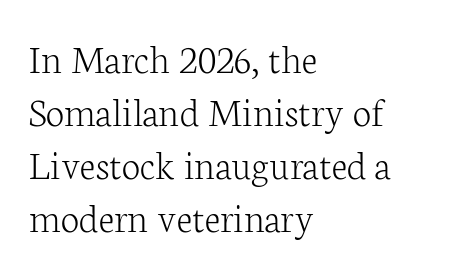
The image shows 42 px light serif type, upright; set left-aligned, normal line spacing (1.26x), normal letter spacing, not underlined; low stroke contrast and a medium x-height.
